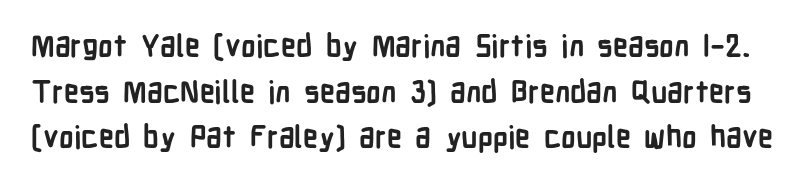
Observe the ordinary spacing: letters are neighbours, not strangers. Think of a printed novel: that variable character pitch is what you see here. The text was rendered using a sans face with plain stroke endings. You can tell it's not italic because the verticals are truly vertical. Each glyph is drawn with heavy, bold strokes. Leading: standard.
